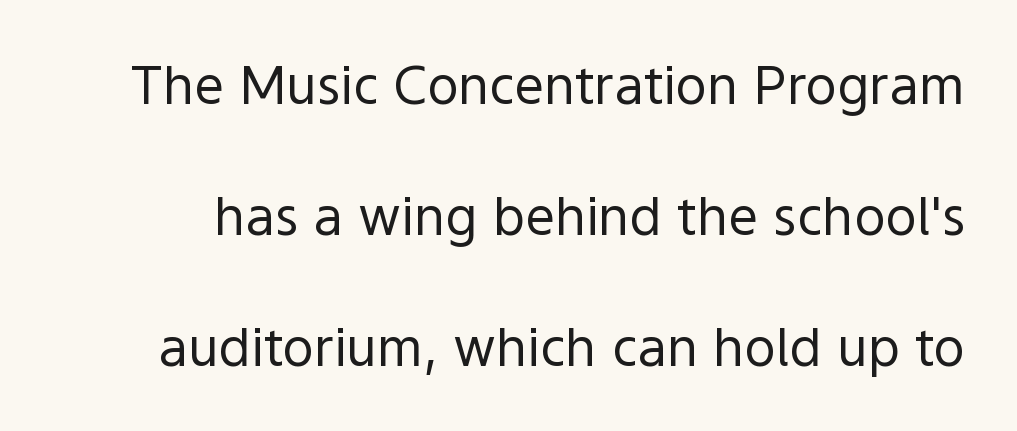
The image shows 53 px regular-weight sans-serif type, upright; set loose line spacing (2.47x), normal letter spacing, not underlined; a medium x-height.
